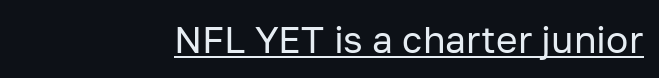
{"serif": "no", "italic": "no", "bold": "no", "weight": "regular", "width": "normal", "stroke_contrast": "low", "x_height": "medium", "monospaced": "no", "underline": "yes", "align": "right", "letter_spacing": "normal", "letter_spacing_em": 0.0, "glyph_px": 37}
